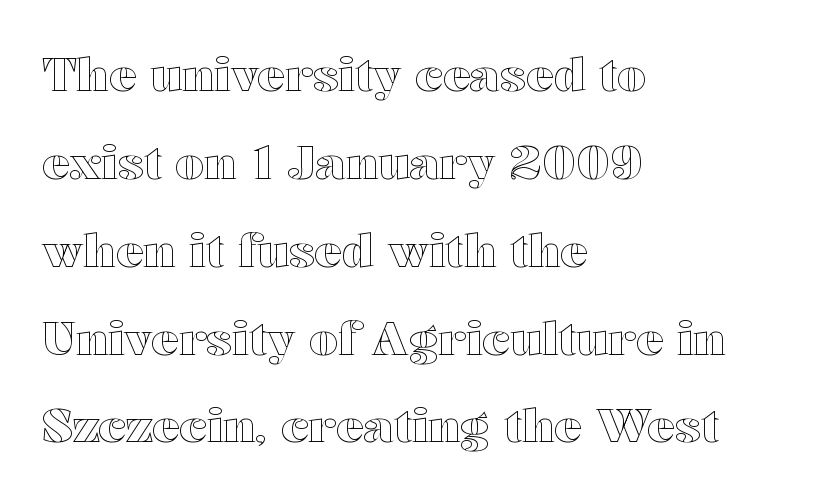
Every character sits straight up, as roman type does. Left-aligned paragraph, ragged on the right. The space directly below the letters is spotless. A typesetter would call this proportional, since set widths differ per character. Rows of type keep a wide berth in the vertical direction. The letterforms sit shoulder to shoulder at normal distance.
